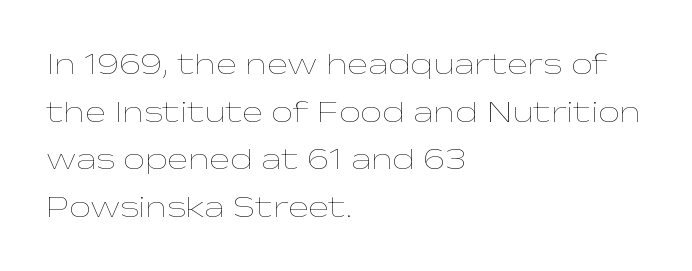
The image shows 31 px thin, wide type, upright; set left-aligned, normal line spacing (1.54x), normal letter spacing, not underlined; low stroke contrast and a medium x-height.
